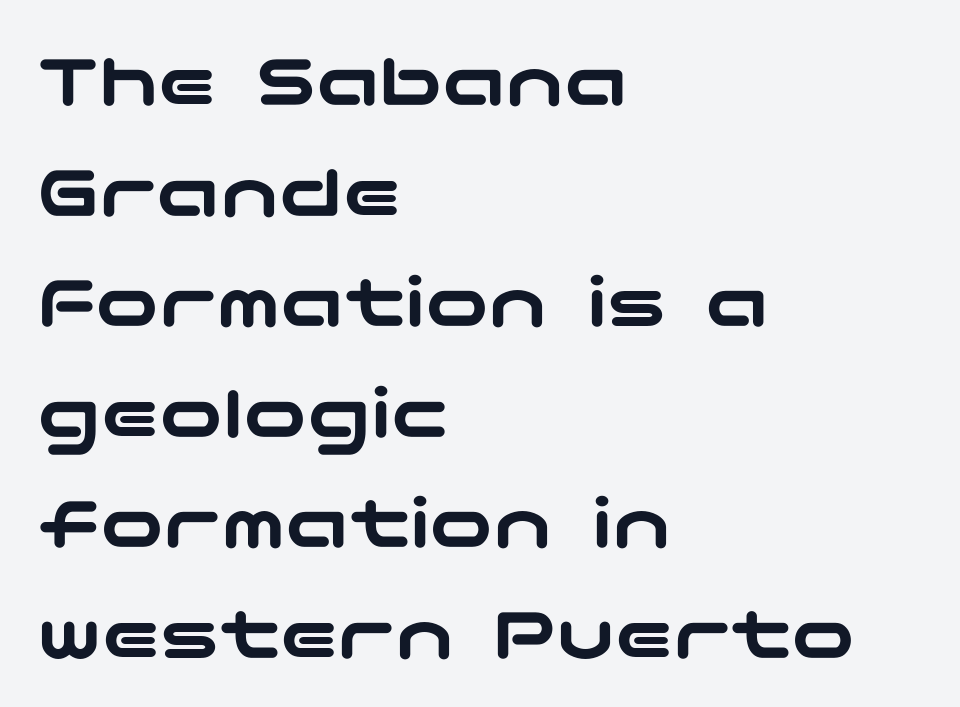
Q: Is the text italic (slanted)? A: No, it is upright.
Q: Is the typeface a serif or a sans-serif typeface? A: Sans-serif.
Q: Is the text underlined? A: No.
Q: How is the paragraph aligned? A: Left-aligned.
Q: Is the spacing between letters normal or unusually wide? A: Normal.
Q: Is the spacing between lines tight, normal or loose? A: Normal.
Q: Width (condensed, normal, or wide)? A: Wide.
Q: Stroke contrast? A: Low.
Q: x-height? A: Medium.
